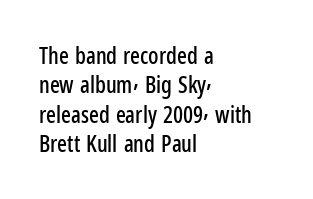
Q: Is the text italic (slanted)? A: No, it is upright.
Q: Is the text underlined? A: No.
Q: How is the paragraph aligned? A: Left-aligned.
Q: Is the spacing between letters normal or unusually wide? A: Normal.
Q: Is the spacing between lines tight, normal or loose? A: Normal.
